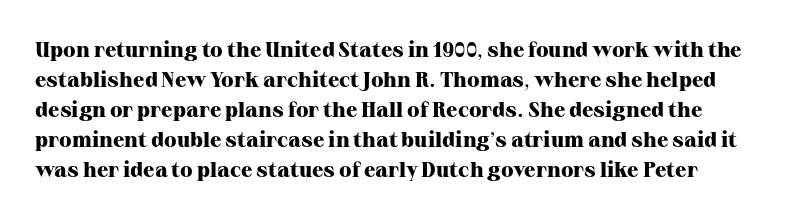
The typography opts for an upright posture over an oblique one. Compared with typical paragraphs, the rows here are spaced about the same. These words are printed bold, with thick strokes throughout. The letters sit at their default tracking, neither squeezed nor spread. Underlining? Definitely not there.
